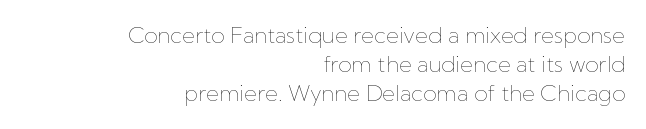
Q: Is the text bold? A: No.
Q: Is the text italic (slanted)? A: No, it is upright.
Q: Is the text underlined? A: No.
Q: How is the paragraph aligned? A: Right-aligned.
Q: Is the spacing between letters normal or unusually wide? A: Normal.
Q: Is the spacing between lines tight, normal or loose? A: Normal.
